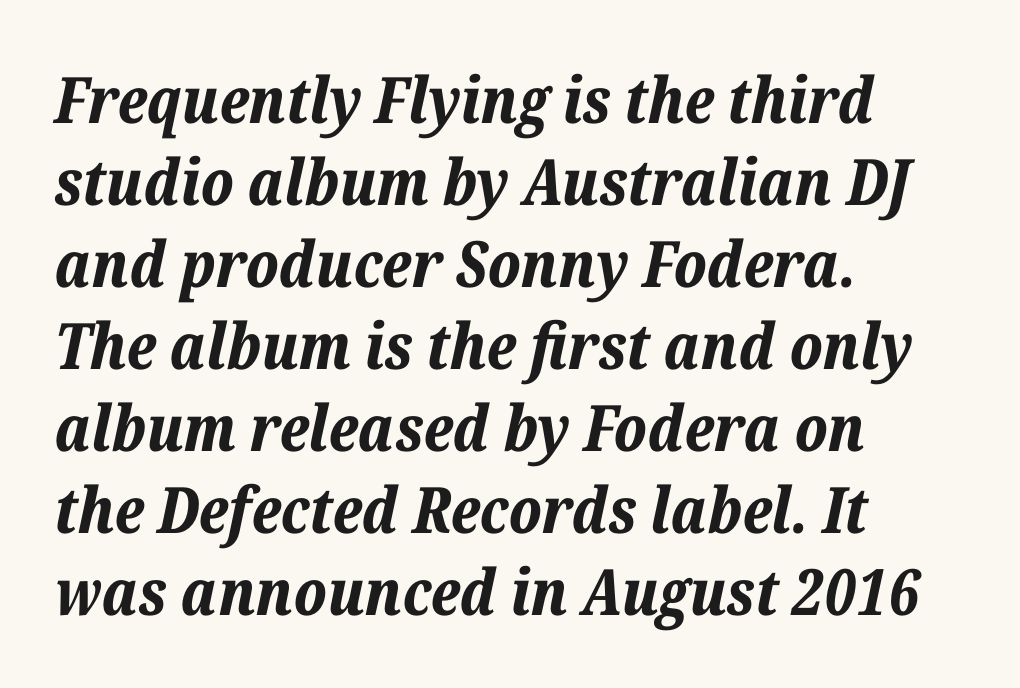
The image shows 64 px bold type, italic (leaning right); set left-aligned, normal line spacing (1.28x), normal letter spacing, not underlined; low stroke contrast and a medium x-height.
